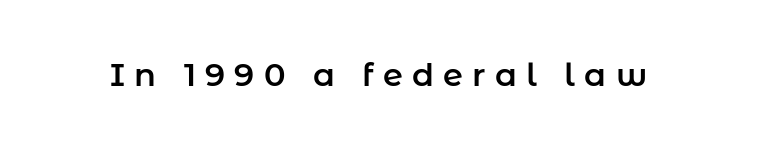
The image shows 32 px sans-serif type, upright; set unusually wide letter spacing (+0.29 em), not underlined; low stroke contrast and a medium x-height.
